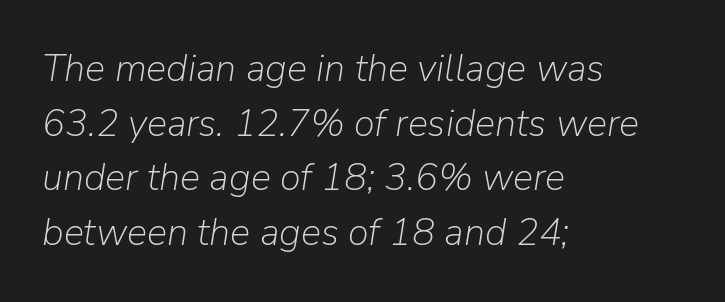
Q: Is the text bold? A: No.
Q: Is the text italic (slanted)? A: Yes, it leans right by about 9 degrees.
Q: Is the text underlined? A: No.
Q: How is the paragraph aligned? A: Left-aligned.
Q: Is the spacing between letters normal or unusually wide? A: Normal.
Q: Is the spacing between lines tight, normal or loose? A: Normal.
Q: Width (condensed, normal, or wide)? A: Normal.
Q: Stroke contrast? A: Low.
Q: x-height? A: Medium.
Q: Monospaced? A: No.
